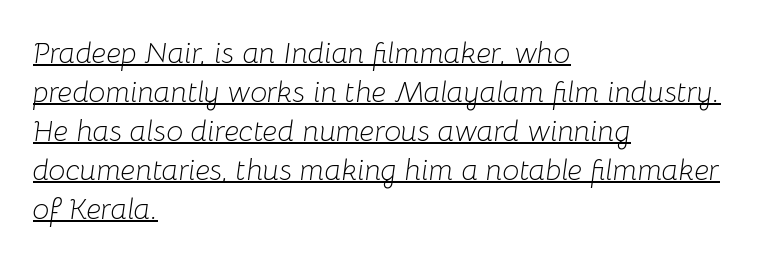
The typeface has the unassuming heft of standard copy or less. What decoration does the sample have? An underline. Quick note: italic. Rows of type keep a routine distance in the vertical direction.
